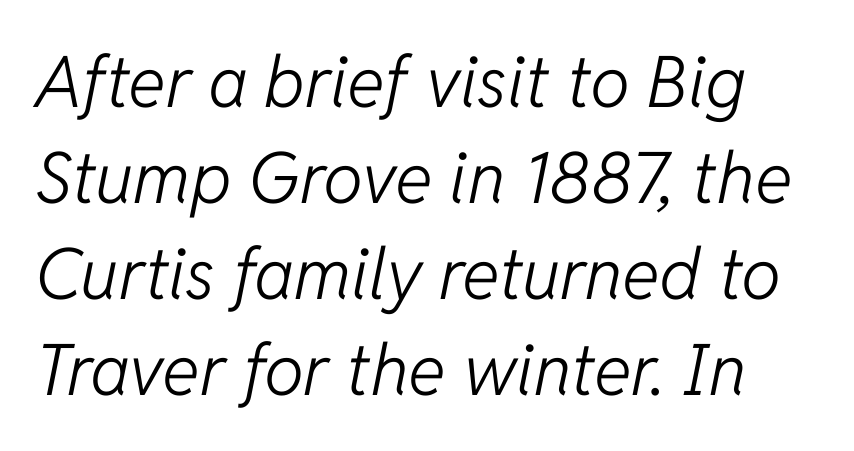
You could not count columns in this text — the font is proportionally spaced. Vertically, the passage feels balanced, rows spaced as you'd expect. Each word holds together tightly as a unit, with standard inter-letter gaps. Is the type heavy? It reads as light-to-regular instead. Is the type slanted? Yes — the strokes lean at a clear angle.
